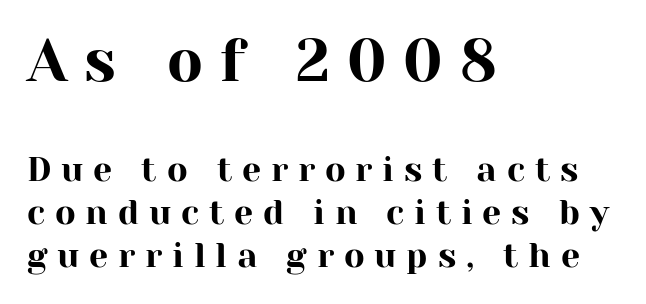
Q: Is the text italic (slanted)? A: No, it is upright.
Q: Is the typeface a serif or a sans-serif typeface? A: Serif.
Q: Is the text underlined? A: No.
Q: How is the paragraph aligned? A: Left-aligned.
Q: Is the spacing between letters normal or unusually wide? A: Unusually wide.
Q: Is the spacing between lines tight, normal or loose? A: Normal.
Q: Which block of text is set in a larger size, the first (top) or the second (bottom)? A: The first (top) one.
Q: Width (condensed, normal, or wide)? A: Normal.
Q: Stroke contrast? A: High.
Q: x-height? A: Medium.
Q: Monospaced? A: No.
